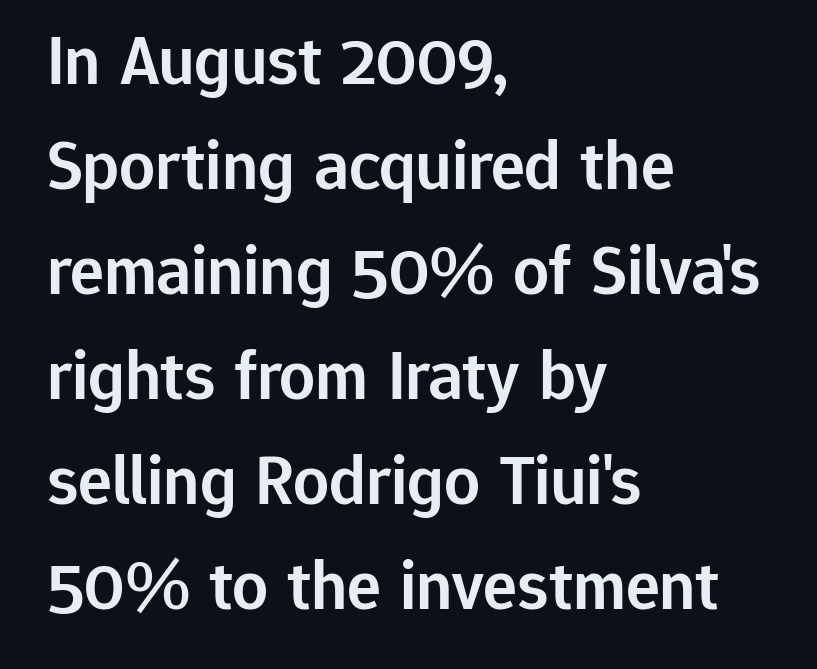
Reading down the block, your eye returns to a fixed left position each line. Notice how the stems are strictly vertical — no italics here. The leading is moderate, giving the passage an even texture. The rendering shows plain stroke endings on the letterforms — a sans-serif design. Proportional: the letters do not fall into vertical columns. Nothing unusual about the tracking: characters are spaced as the font intends.
